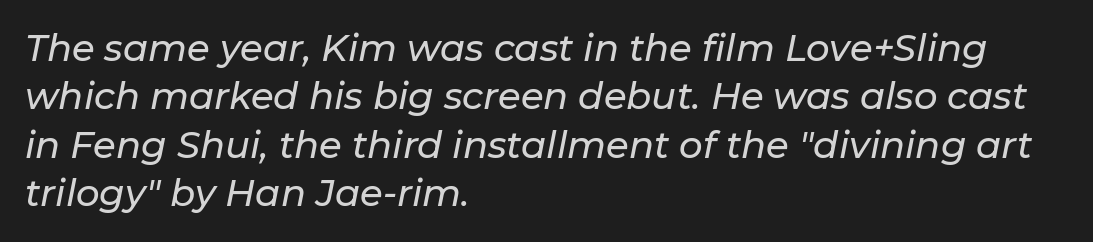
The image shows 37 px text type, italic (leaning right); set left-aligned, normal line spacing (1.31x), normal letter spacing, not underlined; low stroke contrast and a medium x-height.
